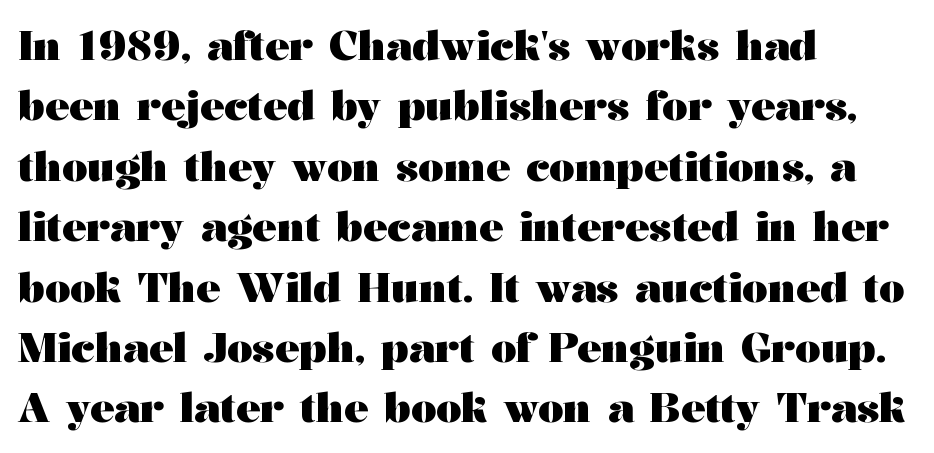
Q: Is the text bold? A: Yes.
Q: Is the text italic (slanted)? A: No, it is upright.
Q: Is the typeface a serif or a sans-serif typeface? A: Serif.
Q: Is the text underlined? A: No.
Q: How is the paragraph aligned? A: Left-aligned.
Q: Is the spacing between letters normal or unusually wide? A: Normal.
Q: Is the spacing between lines tight, normal or loose? A: Normal.
Q: Width (condensed, normal, or wide)? A: Wide.
Q: Stroke contrast? A: Medium.
Q: x-height? A: Medium.
Q: Monospaced? A: No.
